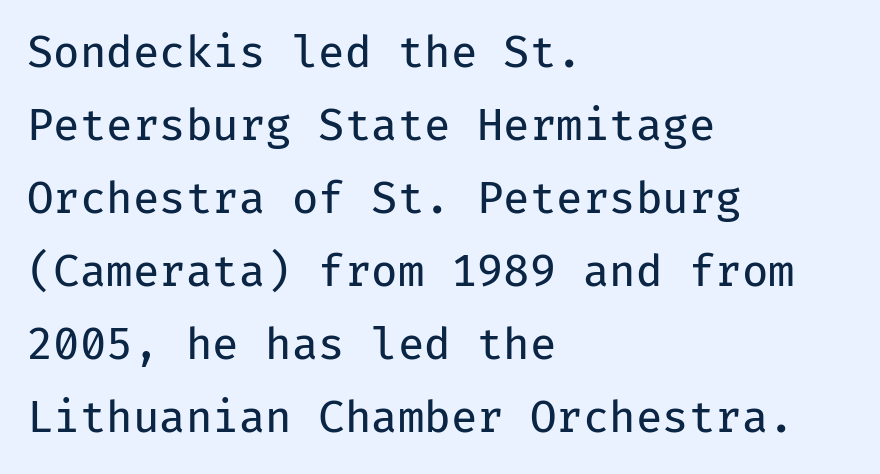
Standard letterfit; no display-style spreading of the glyphs. Words float on clear page, feet unadorned. Heft: none added — not bold. These lines are rendered in a fixed-pitch font. No feet cap the strokes, marking this as sans-serif type. Does the copy run flush right? No — it runs flush left.
